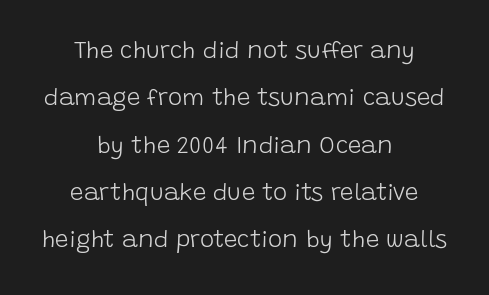
Honestly, there is no underline to notice here at all. You could fit nearly another row in the gap between these rows. Horizontally, the lines are justified to the midpoint only. The axis of the letterforms is exactly vertical.
